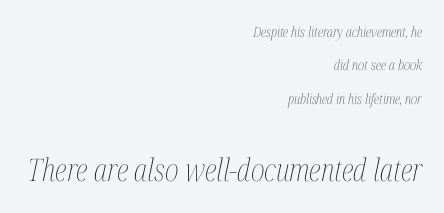
Q: Is the text bold? A: No.
Q: Is the text italic (slanted)? A: Yes, it leans right by about 12 degrees.
Q: Is the text underlined? A: No.
Q: How is the paragraph aligned? A: Right-aligned.
Q: Is the spacing between letters normal or unusually wide? A: Normal.
Q: Is the spacing between lines tight, normal or loose? A: Loose.
Q: Which block of text is set in a larger size, the first (top) or the second (bottom)? A: The second (bottom) one.
Q: Width (condensed, normal, or wide)? A: Condensed.
Q: Stroke contrast? A: Medium.
Q: x-height? A: Medium.
Q: Monospaced? A: No.
